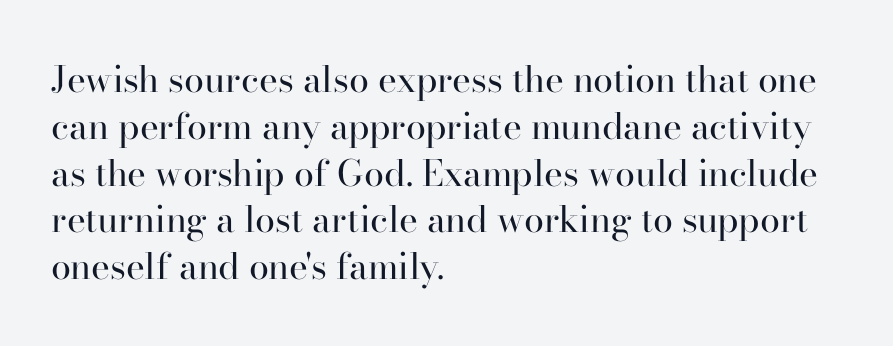
{"serif": "yes", "italic": "no", "bold": "no", "weight": "regular", "width": "normal", "stroke_contrast": "high", "x_height": "small", "monospaced": "no", "underline": "no", "align": "left", "line_spacing": "normal", "line_spacing_ratio": 1.3, "letter_spacing": "normal", "letter_spacing_em": 0.0, "glyph_px": 36}
